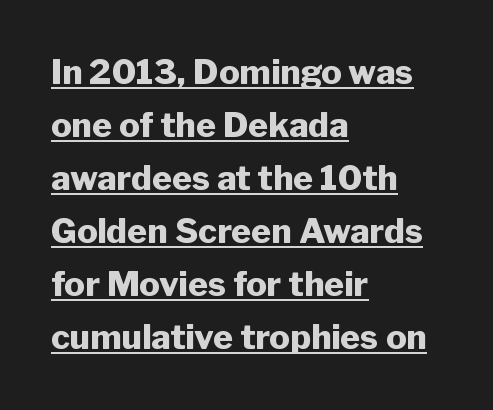
Is there an underline? Yes — a line sits under the letters. All the whitespace from short lines collects on the right. Evenly set lines give the paragraph a standard silhouette. The passage shown is typed in a proportional face where columns would drift. The characters display no serif detailing; their extremities are plain.
